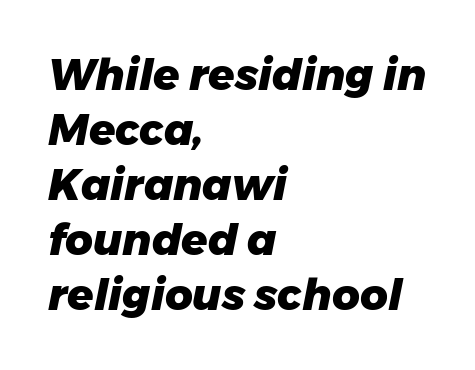
Q: Is the text bold? A: Yes.
Q: Is the text italic (slanted)? A: Yes, it leans right by about 11 degrees.
Q: Is the text underlined? A: No.
Q: How is the paragraph aligned? A: Left-aligned.
Q: Is the spacing between letters normal or unusually wide? A: Normal.
Q: Is the spacing between lines tight, normal or loose? A: Normal.
Q: Width (condensed, normal, or wide)? A: Normal.
Q: Stroke contrast? A: Low.
Q: x-height? A: Medium.
Q: Monospaced? A: No.
